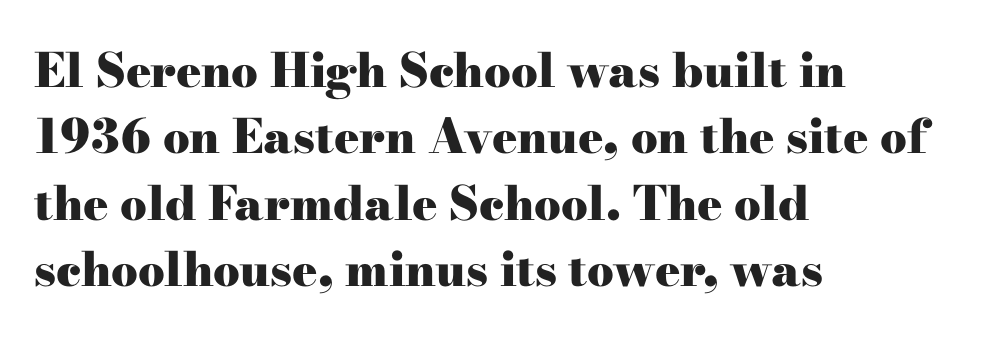
Q: Is the text bold? A: Yes.
Q: Is the text italic (slanted)? A: No, it is upright.
Q: Is the typeface a serif or a sans-serif typeface? A: Serif.
Q: Is the text underlined? A: No.
Q: How is the paragraph aligned? A: Left-aligned.
Q: Is the spacing between letters normal or unusually wide? A: Normal.
Q: Is the spacing between lines tight, normal or loose? A: Normal.
Q: Width (condensed, normal, or wide)? A: Wide.
Q: Stroke contrast? A: High.
Q: x-height? A: Small.
Q: Monospaced? A: No.
